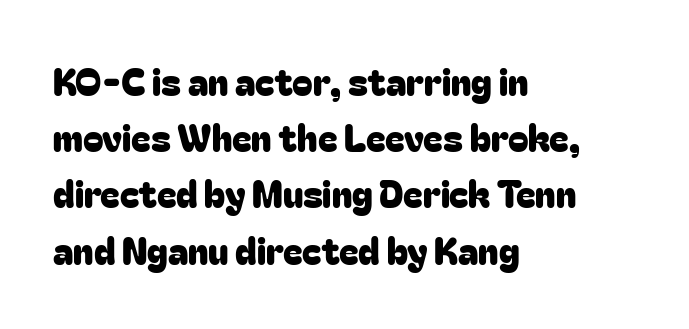
The image shows 37 px sans-serif type, upright; set left-aligned, normal line spacing (1.52x), normal letter spacing, not underlined; low stroke contrast and a medium x-height.
